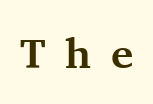
{"serif": "yes", "italic": "no", "bold": "yes", "weight": "bold", "width": "normal", "stroke_contrast": "medium", "x_height": "medium", "monospaced": "no", "underline": "no", "letter_spacing": "wide", "letter_spacing_em": 0.47, "glyph_px": 42}
